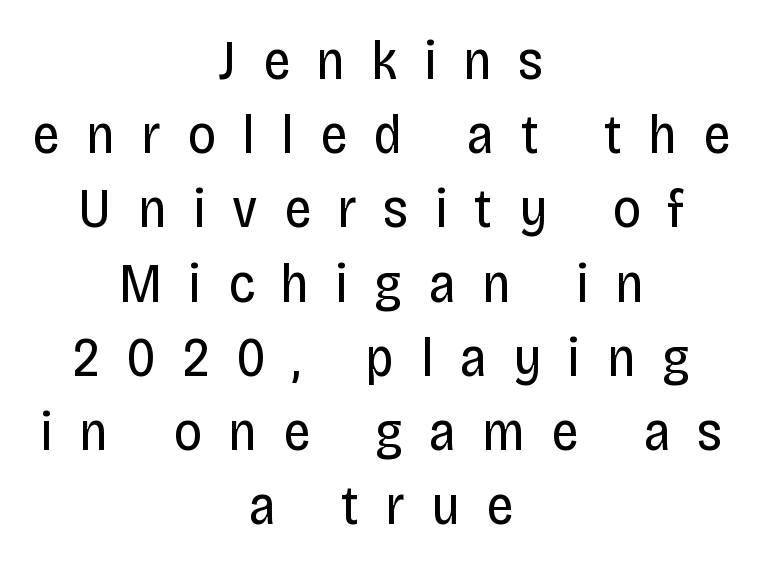
{"serif": "no", "italic": "no", "bold": "no", "weight": "regular", "width": "condensed", "stroke_contrast": "low", "x_height": "large", "monospaced": "no", "underline": "no", "align": "center", "line_spacing": "normal", "line_spacing_ratio": 1.35, "letter_spacing": "wide", "letter_spacing_em": 0.48, "glyph_px": 55}
